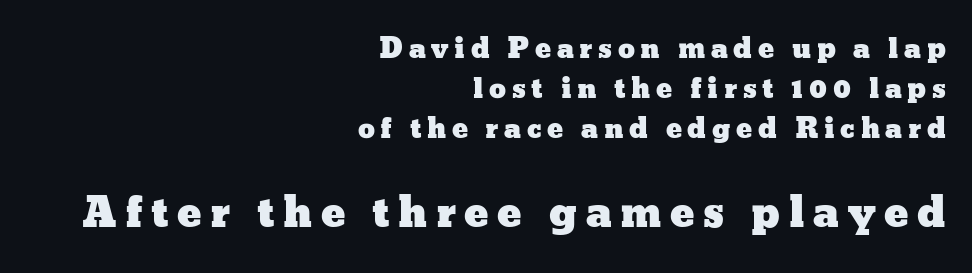
Line endings align vertically; line beginnings do not. Characters follow at a spacing far wider than the type designer built in. Whoever set this made the second block the dominant, larger element. The space between consecutive lines is moderate. Italic: no, the glyphs are upright roman. You could not count columns in this text — the font is proportionally spaced.
